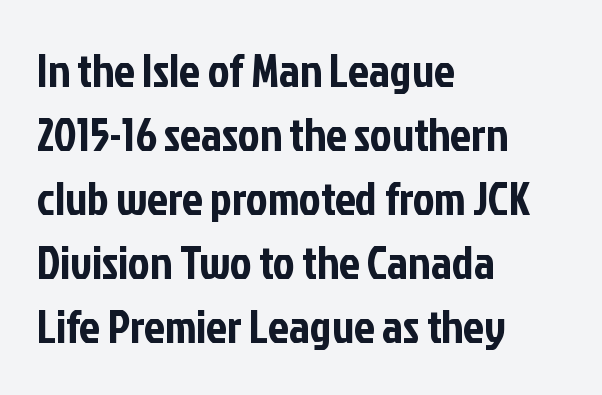
A typesetter would call this proportional, since set widths differ per character. This rendering leaves character spacing at its baseline value. Letterform terminals end flat and unadorned throughout the passage. If you drew a line through each stem, it would be perfectly vertical. Letters rest on an invisible, unmarked baseline.
